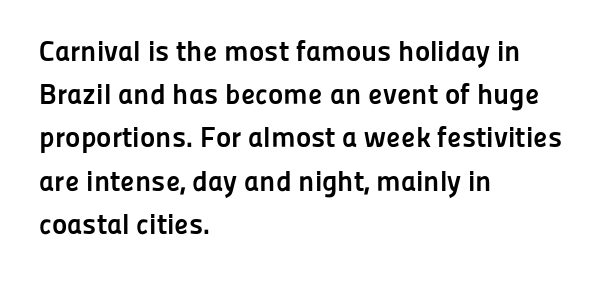
How are the letters spaced? Ordinarily, with no added tracking. Summary of vertical rhythm: regular, with standard interline spacing. How heavy is the stroke? Heavy — this is a bold. Teacher's note: observe the even left margin — that is flush-left alignment. Serif or sans? Sans — the stroke terminals are bare. Think of a printed novel: that variable character pitch is what you see here.
